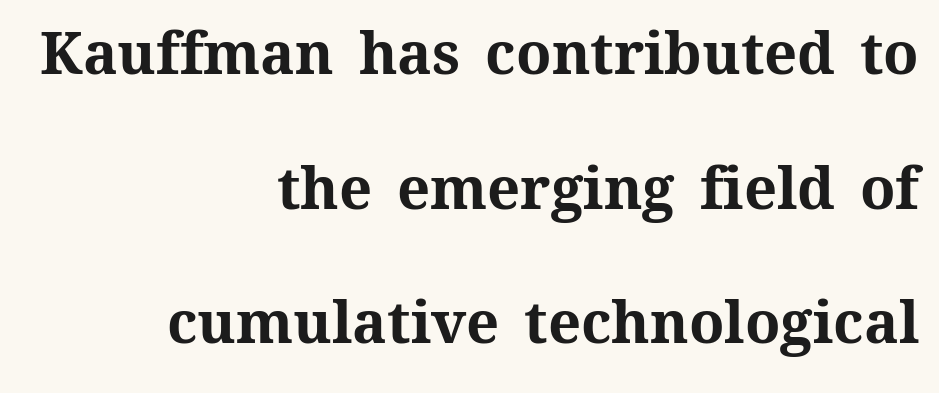
{"italic": "no", "bold": "yes", "weight": "bold", "width": "normal", "stroke_contrast": "medium", "x_height": "medium", "monospaced": "no", "underline": "no", "align": "right", "line_spacing": "loose", "line_spacing_ratio": 2.32, "letter_spacing": "normal", "letter_spacing_em": 0.0, "glyph_px": 58}
